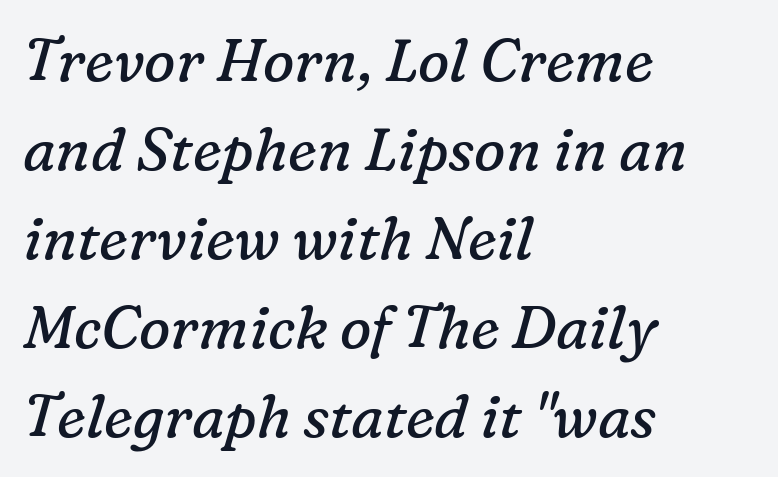
The image shows 59 px regular-weight serif type, italic (leaning right); set left-aligned, normal line spacing (1.51x), normal letter spacing, not underlined; low stroke contrast and a medium x-height.
